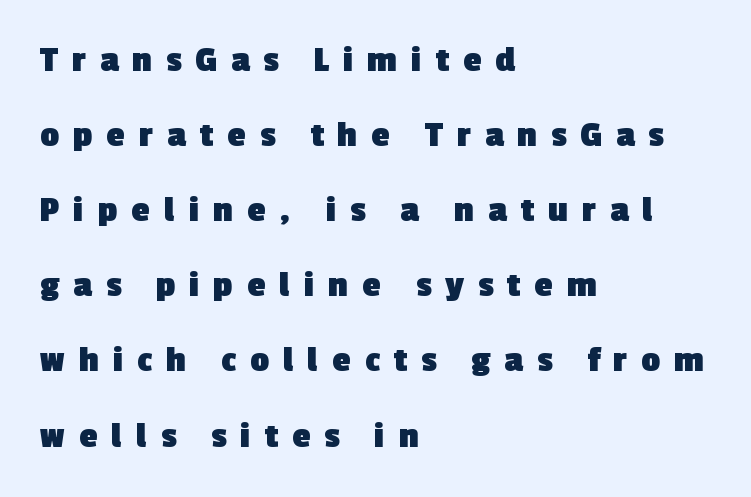
Just letters on the line, the space beneath them empty. If you drew a ruler down the left edge, every line would touch it. How heavy is the stroke? Heavy — this is a bold. The passage shown is typed in a proportional face where columns would drift.
